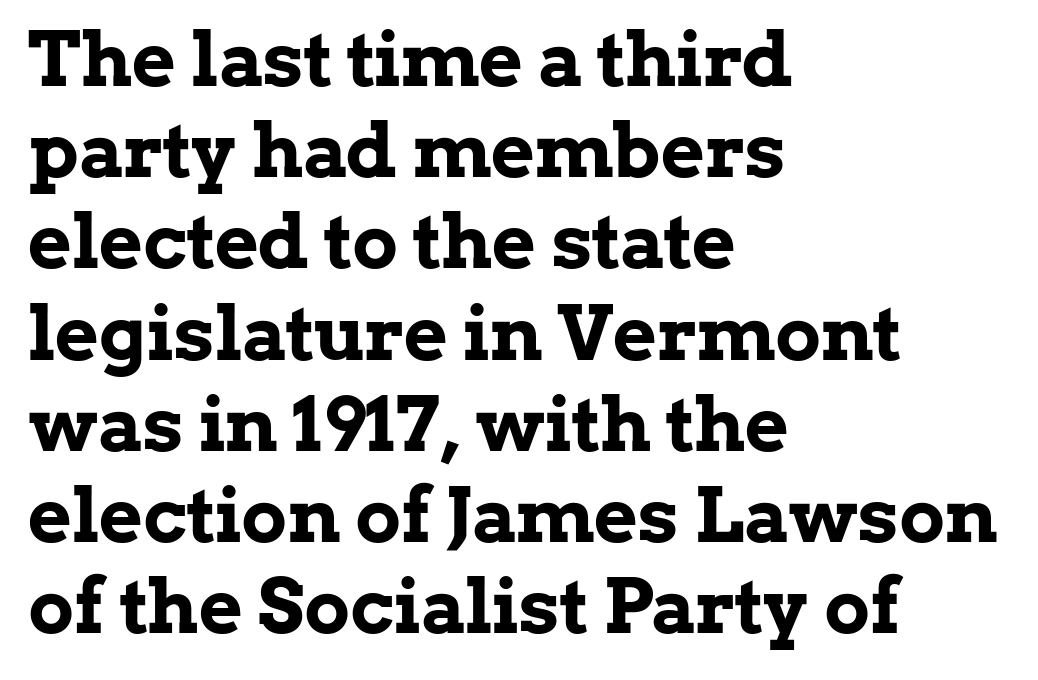
Q: Is the text bold? A: Yes.
Q: Is the text italic (slanted)? A: No, it is upright.
Q: Is the typeface a serif or a sans-serif typeface? A: Serif.
Q: Is the text underlined? A: No.
Q: How is the paragraph aligned? A: Left-aligned.
Q: Is the spacing between letters normal or unusually wide? A: Normal.
Q: Width (condensed, normal, or wide)? A: Normal.
Q: Stroke contrast? A: Low.
Q: x-height? A: Medium.
Q: Monospaced? A: No.
